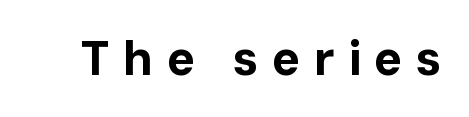
{"serif": "no", "italic": "no", "bold": "yes", "weight": "bold", "width": "normal", "stroke_contrast": "low", "x_height": "medium", "monospaced": "no", "underline": "no", "letter_spacing": "wide", "letter_spacing_em": 0.27, "glyph_px": 48}
